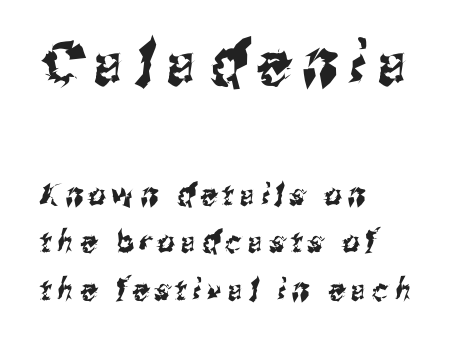
The image shows 60 px condensed sans-serif type; set left-aligned, normal line spacing (1.58x), unusually wide letter spacing (+0.2 em), not underlined; the first (top) block is 2.0x larger; medium stroke contrast and a medium x-height.
